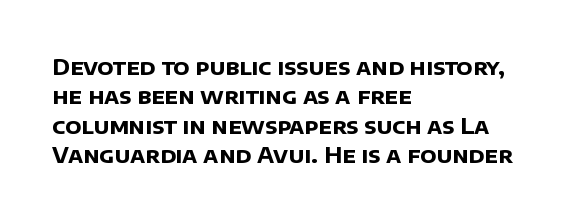
{"bold": "yes", "underline": "no", "align": "left", "line_spacing": "normal", "line_spacing_ratio": 1.34, "letter_spacing": "normal", "letter_spacing_em": 0.0, "glyph_px": 22}
